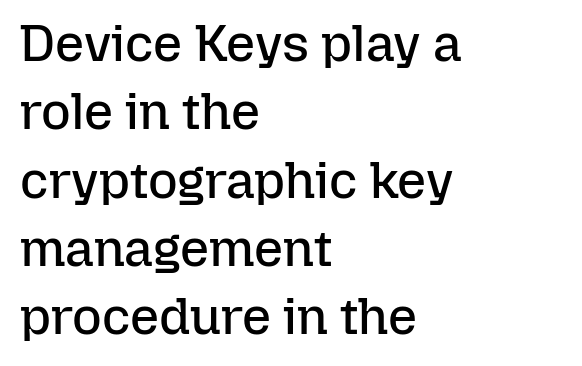
The image shows 51 px regular-weight type, upright; set left-aligned, normal line spacing (1.34x), normal letter spacing, not underlined; low stroke contrast and a medium x-height.
